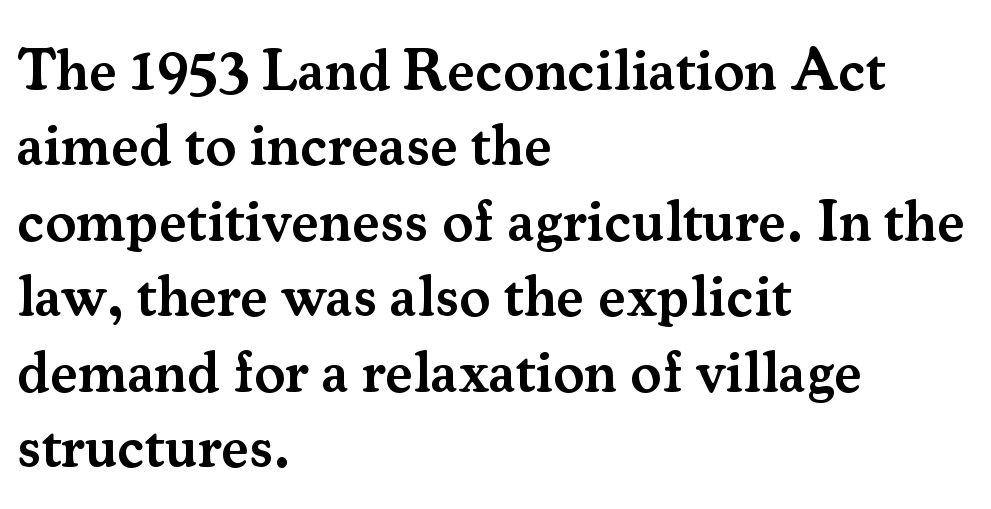
{"serif": "yes", "italic": "no", "bold": "semi", "weight": "semibold", "width": "normal", "stroke_contrast": "medium", "x_height": "small", "monospaced": "no", "underline": "no", "align": "left", "line_spacing": "normal", "line_spacing_ratio": 1.3, "letter_spacing": "normal", "letter_spacing_em": 0.0, "glyph_px": 58}
